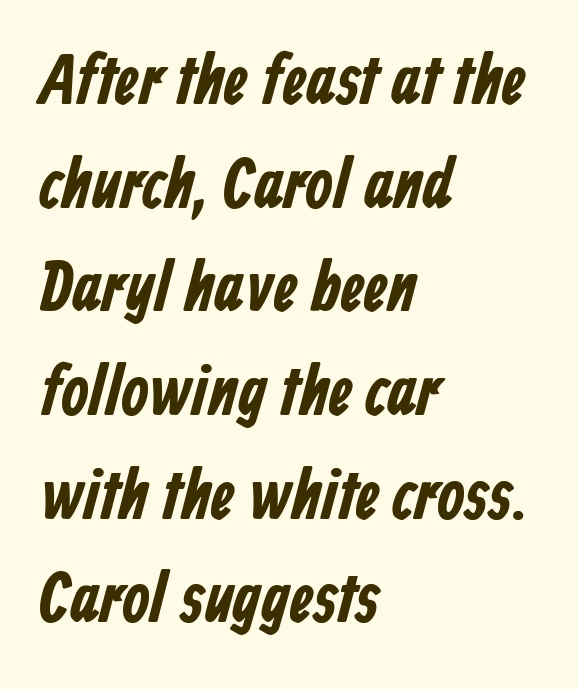
One-word summary of the alignment: left. No feet cap the strokes, marking this as sans-serif type. A bare baseline throughout the passage. How heavy is the stroke? Heavy — this is a bold.
